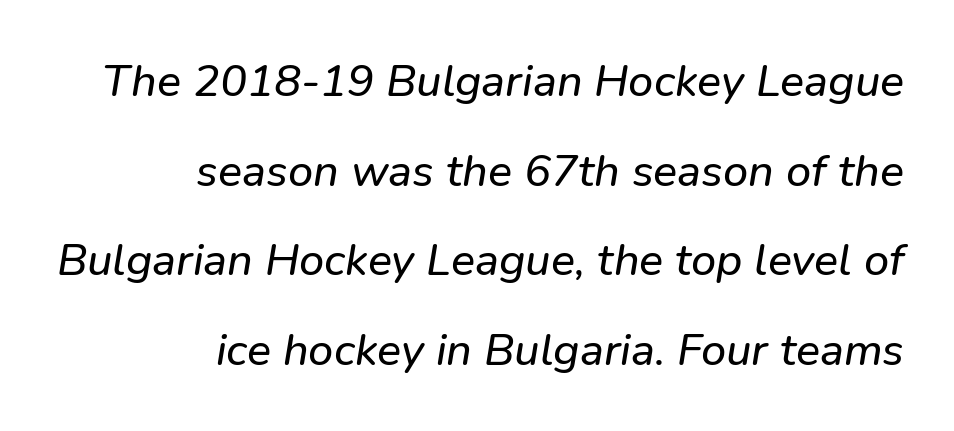
Q: Is the typeface a serif or a sans-serif typeface? A: Sans-serif.
Q: Is the text underlined? A: No.
Q: How is the paragraph aligned? A: Right-aligned.
Q: Is the spacing between letters normal or unusually wide? A: Normal.
Q: Is the spacing between lines tight, normal or loose? A: Loose.
Q: Width (condensed, normal, or wide)? A: Normal.
Q: Stroke contrast? A: Low.
Q: x-height? A: Medium.
Q: Monospaced? A: No.
